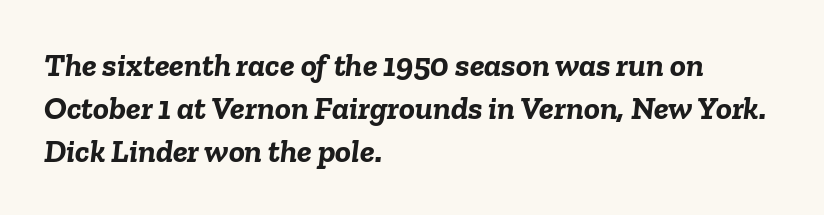
Q: Is the text bold? A: Yes.
Q: Is the text italic (slanted)? A: Yes, it leans right by about 6 degrees.
Q: Is the text underlined? A: No.
Q: How is the paragraph aligned? A: Left-aligned.
Q: Is the spacing between letters normal or unusually wide? A: Normal.
Q: Is the spacing between lines tight, normal or loose? A: Normal.
Q: Width (condensed, normal, or wide)? A: Normal.
Q: Stroke contrast? A: Low.
Q: x-height? A: Medium.
Q: Monospaced? A: No.
